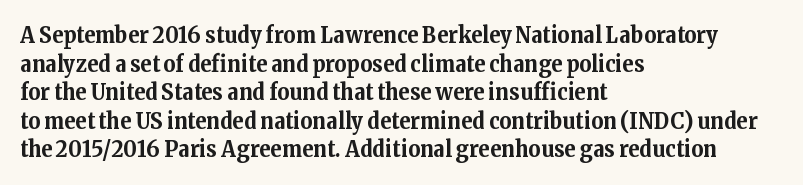
Every character sits straight up, as roman type does. Stroke thickness is high; the sample reads as a true bold. Inter-character spacing is left at the font's built-in metrics. Casual observation: everything's shoved over to the left. The specimen omits any rule beneath the text block's lines.
